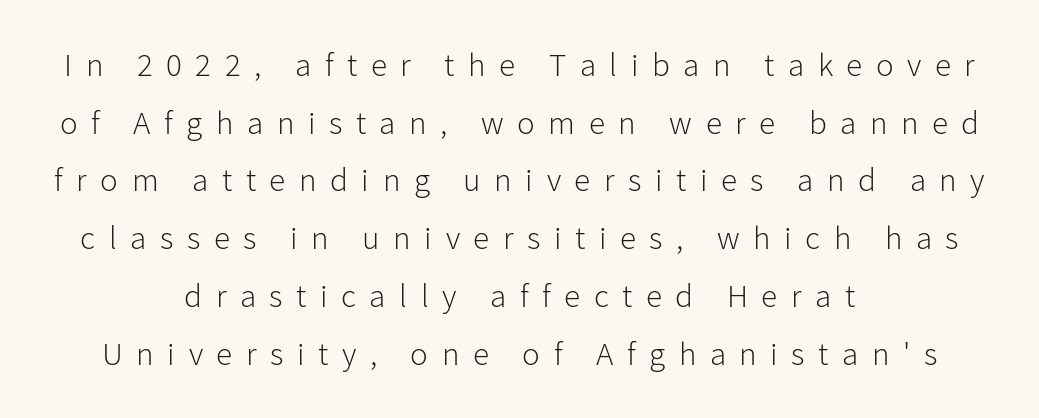
{"serif": "no", "italic": "no", "bold": "no", "weight": "light", "width": "normal", "stroke_contrast": "low", "x_height": "medium", "monospaced": "no", "underline": "no", "align": "center", "line_spacing_ratio": 1.75, "letter_spacing": "wide", "letter_spacing_em": 0.41, "glyph_px": 33}
